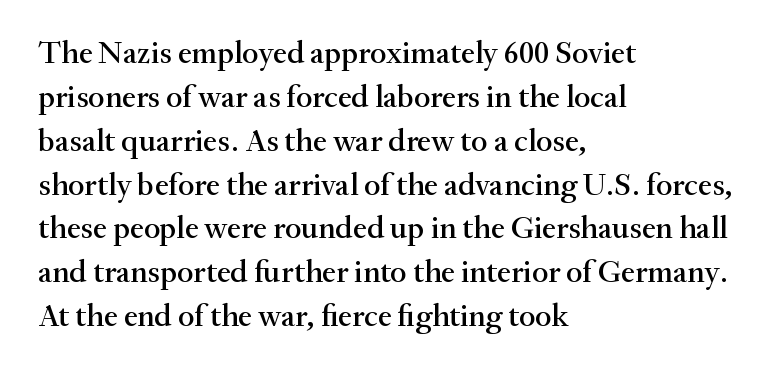
The image shows 32 px serif type, upright; set left-aligned, normal line spacing (1.37x), normal letter spacing, not underlined; medium stroke contrast and a small x-height.
